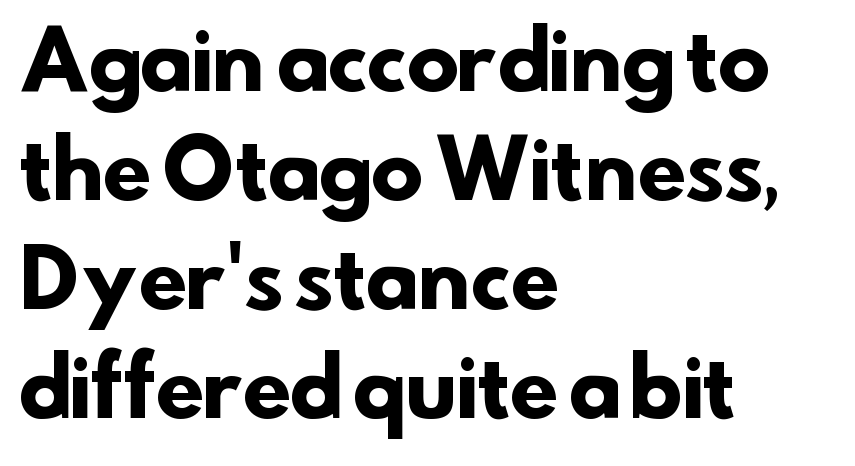
Unmarked baselines from the first word to the last. A typesetter would call this proportional, since set widths differ per character. The line-height multiplier appears to be the usual default. Line starts are locked; line ends wander. This is heavy type, rendered in bold.
